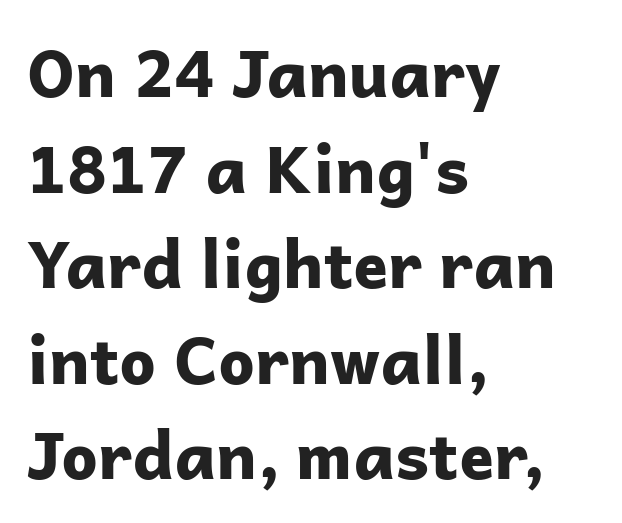
{"serif": "no", "italic": "no", "bold": "yes", "weight": "bold", "width": "normal", "stroke_contrast": "low", "x_height": "medium", "monospaced": "no", "underline": "no", "align": "left", "line_spacing": "normal", "line_spacing_ratio": 1.47, "letter_spacing": "normal", "letter_spacing_em": 0.0, "glyph_px": 65}
